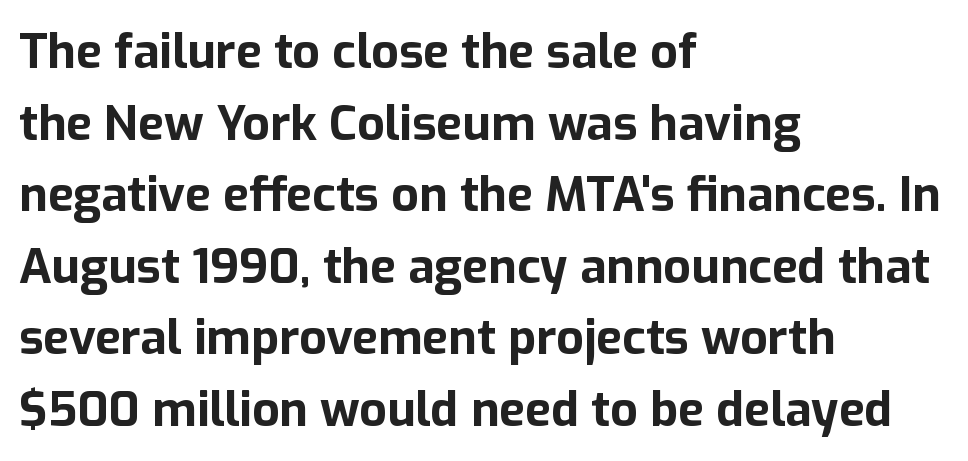
The image shows 48 px bold sans-serif type, upright; set left-aligned, normal line spacing (1.49x), normal letter spacing, not underlined; low stroke contrast and a medium x-height.
